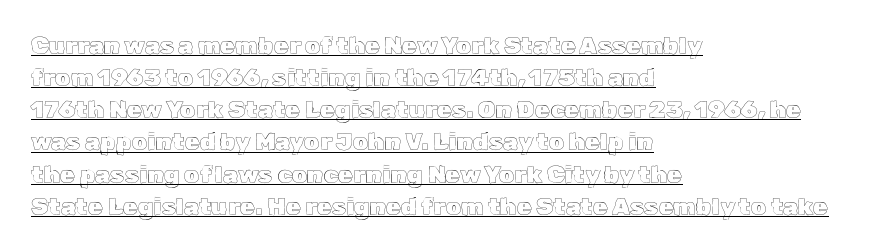
Whoever set this chose a conventional vertical rhythm. Caption: standard tracking, unaltered. Beneath each row of characters lies a ruled line. Nope, not italic — everything's standing straight.
